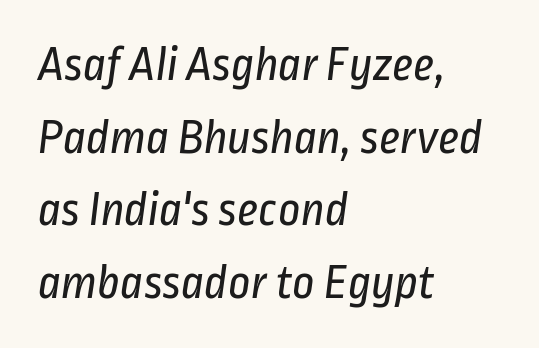
The letters advance in unequal steps, a hallmark of proportional type. Line beginnings align vertically; line endings do not. Each new line begins a customary step beneath the previous one. Lines of text with bare space underneath.
